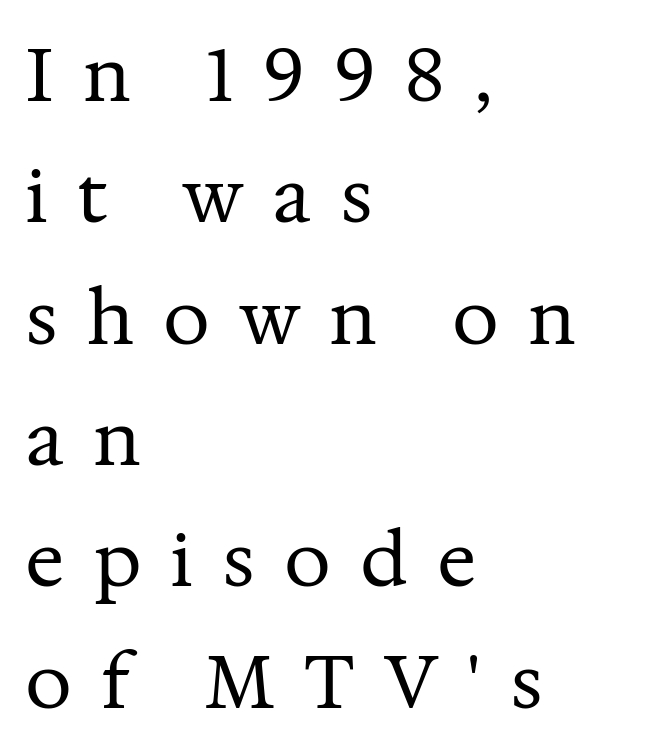
Think of a printed novel: that variable character pitch is what you see here. The face used here is rendered with a markedly widened letterfit. Stroke terminals: seriffed. Summary of vertical rhythm: regular, with standard interline spacing. When letters stand straight like this, we call the style roman or upright. Underline: absent.
